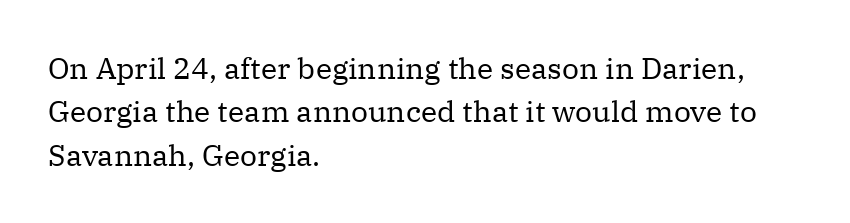
The ragged edge is on the right, which tells us the setting is flush left. The line-height multiplier appears to be the usual default. Looks like regular typesetting: each glyph gets only the width it needs. Does extra space separate the letters? No, they use regular spacing. This is not heavy type; no bold has been used. The specimen omits any rule beneath the text block's lines.
